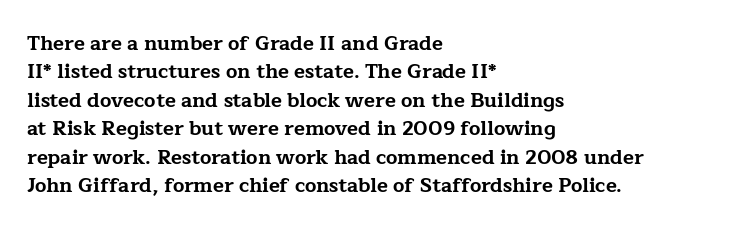
{"italic": "no", "bold": "yes", "underline": "no", "align": "left", "line_spacing": "normal", "line_spacing_ratio": 1.42, "letter_spacing": "normal", "letter_spacing_em": 0.0, "glyph_px": 20}
